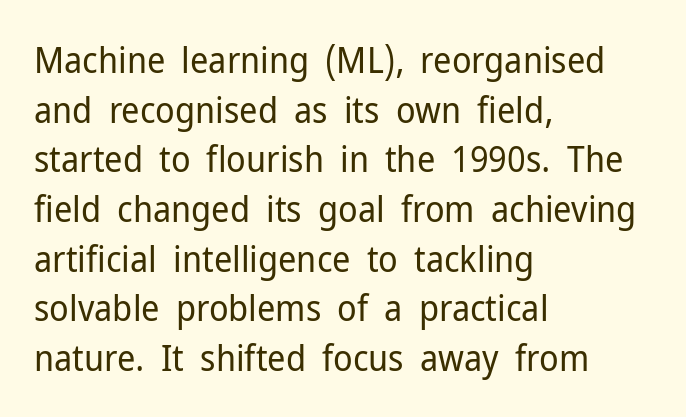
The image shows 36 px regular-weight sans-serif type, upright; set left-aligned, normal line spacing (1.38x), normal letter spacing, not underlined; low stroke contrast and a medium x-height.
